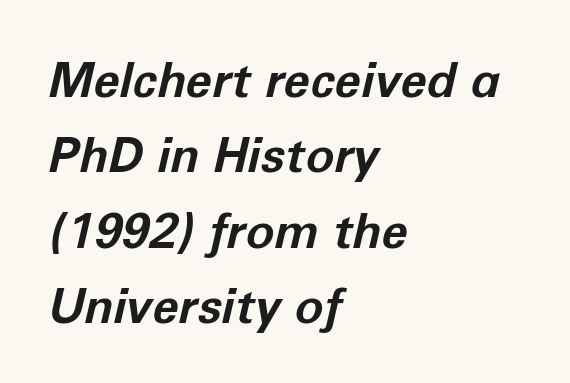
Q: Is the text bold? A: Yes.
Q: Is the text italic (slanted)? A: Yes, it leans right by about 12 degrees.
Q: Is the text underlined? A: No.
Q: How is the paragraph aligned? A: Left-aligned.
Q: Is the spacing between letters normal or unusually wide? A: Normal.
Q: Is the spacing between lines tight, normal or loose? A: Normal.
Q: Width (condensed, normal, or wide)? A: Normal.
Q: Stroke contrast? A: Low.
Q: x-height? A: Medium.
Q: Monospaced? A: No.
